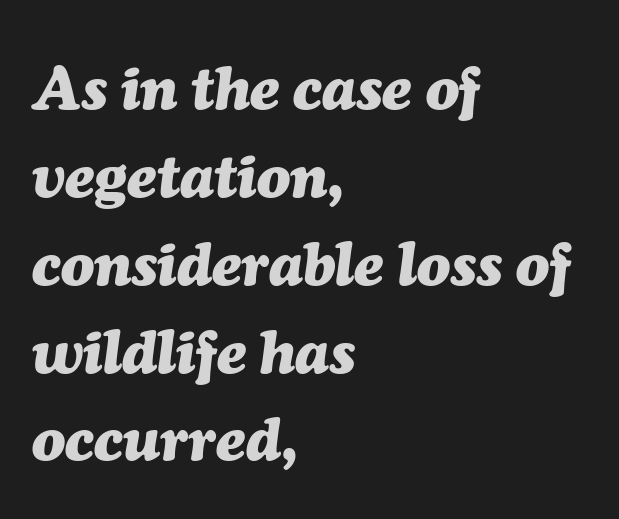
The image shows 61 px heavy type, italic (leaning right); set left-aligned, normal line spacing (1.44x), normal letter spacing, not underlined; medium stroke contrast and a medium x-height.
